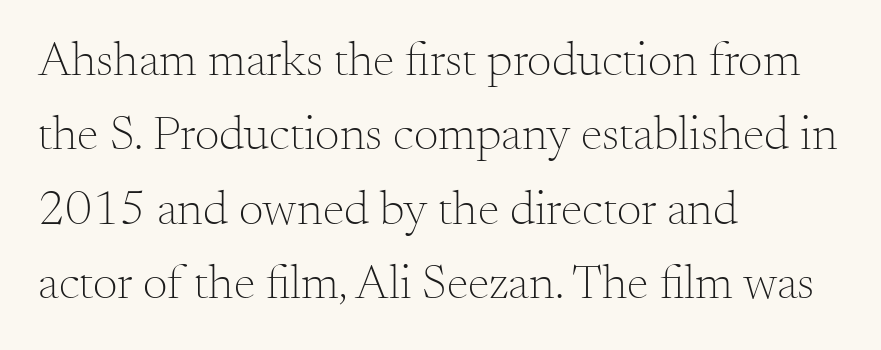
Q: Is the text bold? A: No.
Q: Is the text italic (slanted)? A: No, it is upright.
Q: Is the typeface a serif or a sans-serif typeface? A: Serif.
Q: Is the text underlined? A: No.
Q: How is the paragraph aligned? A: Left-aligned.
Q: Is the spacing between letters normal or unusually wide? A: Normal.
Q: Is the spacing between lines tight, normal or loose? A: Normal.
Q: Width (condensed, normal, or wide)? A: Normal.
Q: Stroke contrast? A: Medium.
Q: x-height? A: Small.
Q: Monospaced? A: No.
